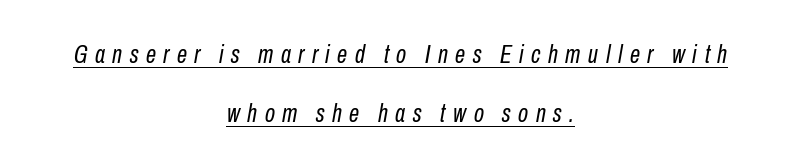
Compared with ordinary roman type, these characters are visibly tilted. The block of text is sparse from top to bottom, with ample space between rows. Underlined type. Characters follow at a spacing far wider than the type designer built in. Weight: regular or lighter.
